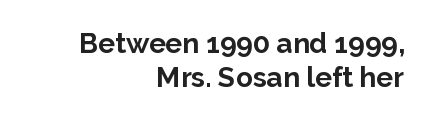
{"serif": "no", "italic": "no", "bold": "yes", "weight": "bold", "width": "normal", "stroke_contrast": "low", "x_height": "medium", "monospaced": "no", "underline": "no", "align": "right", "line_spacing_ratio": 1.23, "letter_spacing": "normal", "letter_spacing_em": 0.0, "glyph_px": 28}
